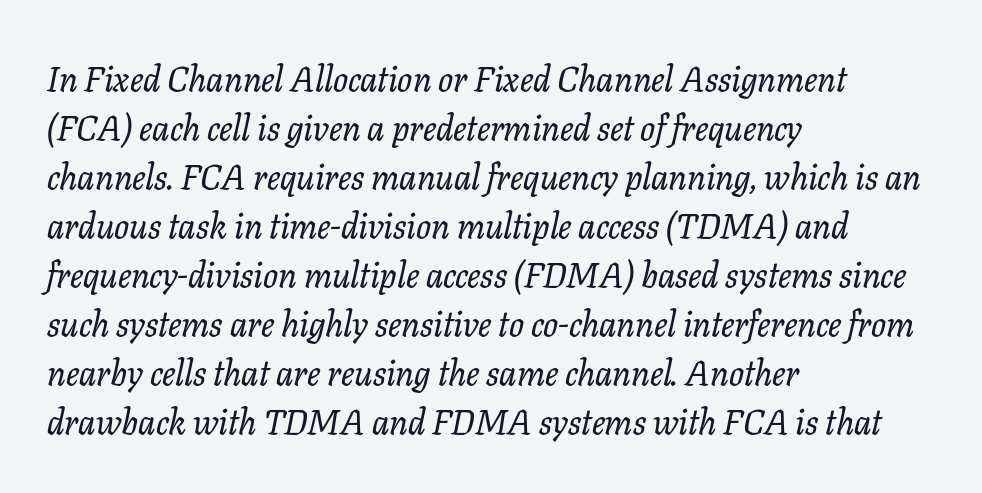
The image shows 35 px serif type, italic (leaning right); set left-aligned, normal line spacing (1.4x), normal letter spacing, not underlined; low stroke contrast and a medium x-height.
